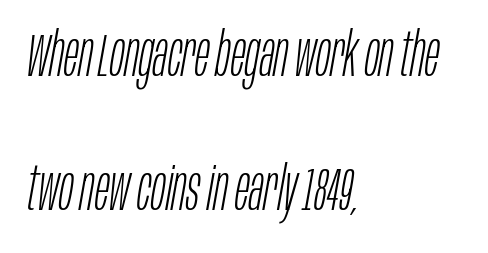
Is this a fixed-width face? No — the glyphs have proportional, varying widths. Compared with typical body copy, the letter spacing here is the same. Letters rest on an invisible, unmarked baseline. The passage shown stacks its lines with a broad gap. Each stroke keeps to a modest, everyday thickness or less. The lines in this sample share a left origin and differ only in where they stop.
